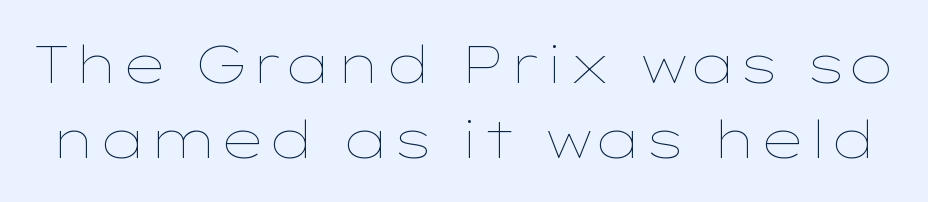
Here the designer chose a conventional face with non-uniform glyph widths. Short note: letters normally spaced. The strip under each line holds only bare page. This is the regular roman posture of the typeface.
